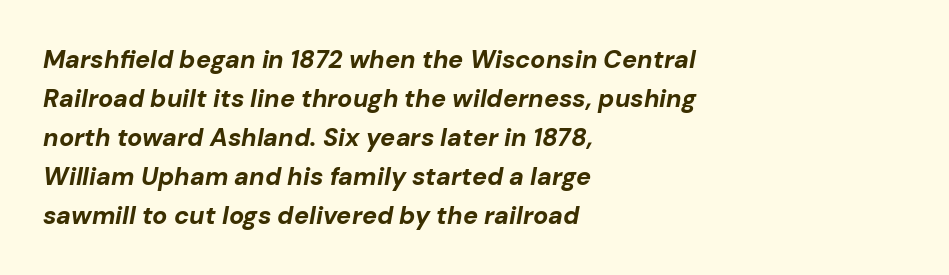
{"italic": "yes", "lean": "right", "slant_degrees": 10, "bold": "yes", "underline": "no", "align": "left", "line_spacing": "normal", "line_spacing_ratio": 1.56, "letter_spacing": "normal", "letter_spacing_em": 0.0, "glyph_px": 25}
